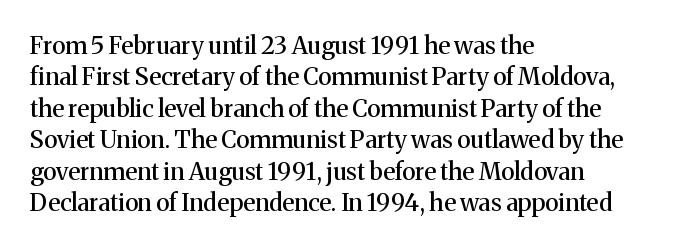
Here the glyphs are tracked normally, forming tight word shapes. Type without underlining. A roman cut, with each character standing at attention. A classic flush-left, rag-right setting is used for this passage.
